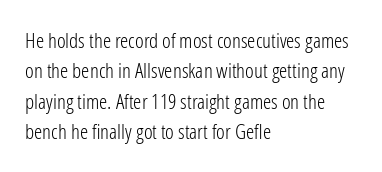
The image shows 21 px text type, upright; set left-aligned, normal line spacing (1.45x), normal letter spacing, not underlined.
